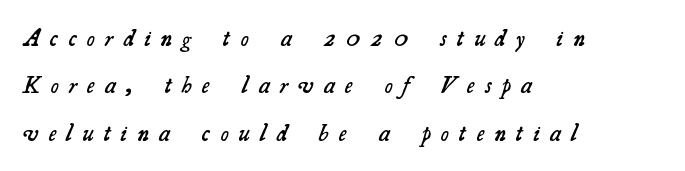
Display-style spreading of the glyphs; the letterfit is very open. The zone under the glyphs is completely vacant. Its strokes are somewhat broadened, the hallmark of semibold type. Vertical spacing — loose. Leftover space on each line is placed entirely after the last word.
